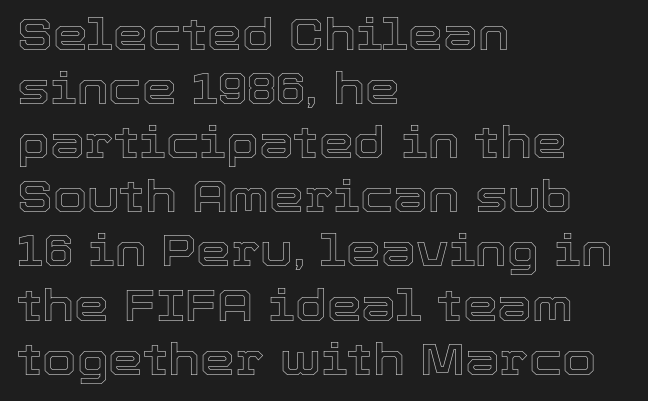
Descender tails drop into unmarked territory. Letter spacing: default. Posture: vertical. Every row of glyphs begins at an identical x-position on the left.
